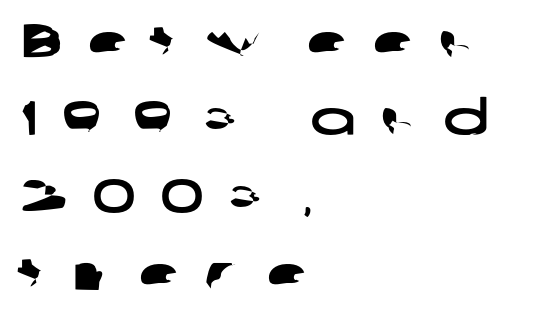
The image shows 48 px wide sans-serif type; set left-aligned, normal line spacing (1.61x), unusually wide letter spacing (+0.5 em), not underlined; low stroke contrast and a medium x-height.
